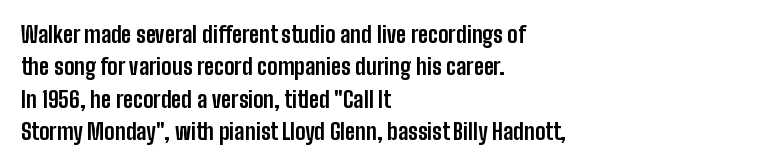
Q: Is the text bold? A: Yes.
Q: Is the text italic (slanted)? A: No, it is upright.
Q: Is the text underlined? A: No.
Q: How is the paragraph aligned? A: Left-aligned.
Q: Is the spacing between letters normal or unusually wide? A: Normal.
Q: Is the spacing between lines tight, normal or loose? A: Normal.
